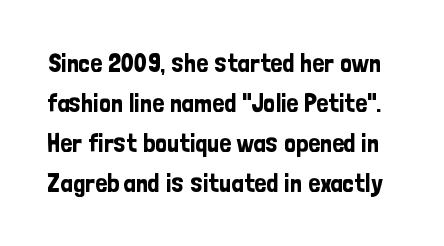
The image shows 26 px text type, upright; set normal line spacing (1.54x), normal letter spacing, not underlined.
